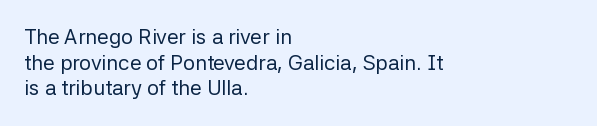
Q: Is the text bold? A: No.
Q: Is the text italic (slanted)? A: No, it is upright.
Q: Is the text underlined? A: No.
Q: How is the paragraph aligned? A: Left-aligned.
Q: Is the spacing between letters normal or unusually wide? A: Normal.
